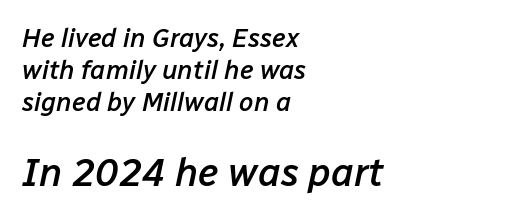
Q: Is the text bold? A: Semi-bold.
Q: Is the text italic (slanted)? A: Yes, it leans right by about 12 degrees.
Q: Is the text underlined? A: No.
Q: How is the paragraph aligned? A: Left-aligned.
Q: Is the spacing between letters normal or unusually wide? A: Normal.
Q: Which block of text is set in a larger size, the first (top) or the second (bottom)? A: The second (bottom) one.
Q: Width (condensed, normal, or wide)? A: Normal.
Q: Stroke contrast? A: Low.
Q: x-height? A: Medium.
Q: Monospaced? A: No.
